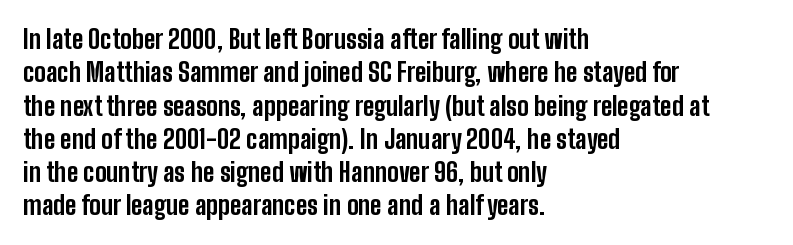
Q: Is the text bold? A: Yes.
Q: Is the text italic (slanted)? A: No, it is upright.
Q: Is the text underlined? A: No.
Q: How is the paragraph aligned? A: Left-aligned.
Q: Is the spacing between letters normal or unusually wide? A: Normal.
Q: Is the spacing between lines tight, normal or loose? A: Normal.
